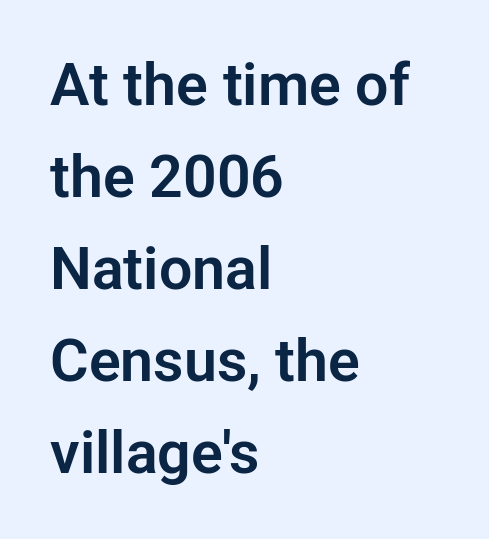
Q: Is the text italic (slanted)? A: No, it is upright.
Q: Is the typeface a serif or a sans-serif typeface? A: Sans-serif.
Q: Is the text underlined? A: No.
Q: How is the paragraph aligned? A: Left-aligned.
Q: Is the spacing between letters normal or unusually wide? A: Normal.
Q: Is the spacing between lines tight, normal or loose? A: Normal.
Q: Width (condensed, normal, or wide)? A: Normal.
Q: Stroke contrast? A: Low.
Q: x-height? A: Medium.
Q: Monospaced? A: No.
